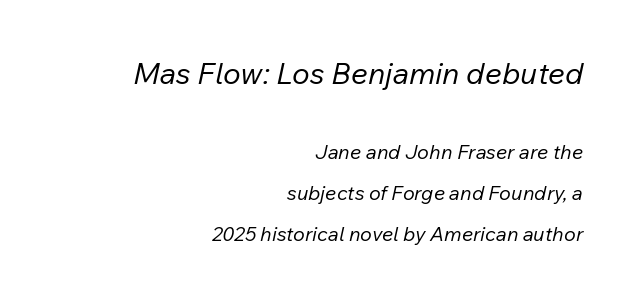
Size hierarchy here favors the leading block over the trailing one. These lines were composed using italics. Heaviness? Minimal to ordinary, like unemphasized prose. The passage shown is typed in a proportional face where columns would drift. Descenders hang freely into open space. The passage is arranged like a letterhead date or caption credit — flush right.
